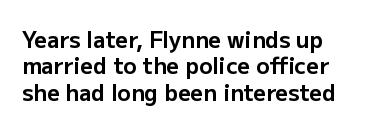
Stroke thickness is high; the sample reads as a true bold. Underline: absent. The horizontal fit of the characters is conventional and even. Do the letters lean? They stand straight. Horizontal alignment here is leftward, the default for most running prose.
